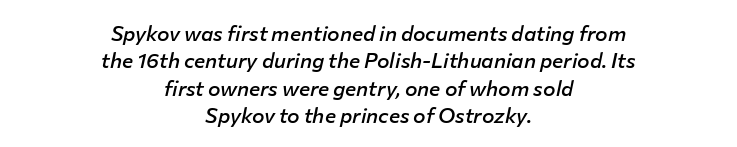
Q: Is the text bold? A: Semi-bold.
Q: Is the text italic (slanted)? A: Yes, it leans right by about 12 degrees.
Q: Is the text underlined? A: No.
Q: How is the paragraph aligned? A: Centered.
Q: Is the spacing between letters normal or unusually wide? A: Normal.
Q: Is the spacing between lines tight, normal or loose? A: Normal.
